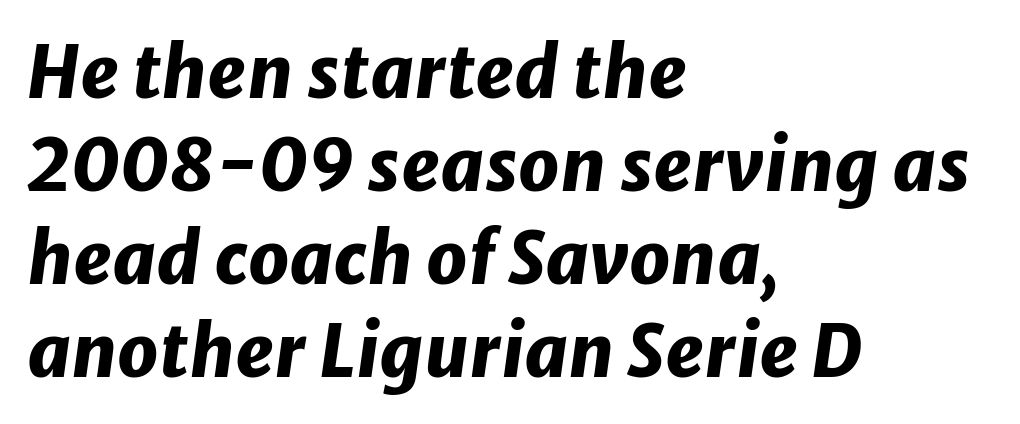
The image shows 72 px heavy type, italic (leaning right); set left-aligned, normal line spacing (1.29x), normal letter spacing, not underlined; low stroke contrast and a medium x-height.
